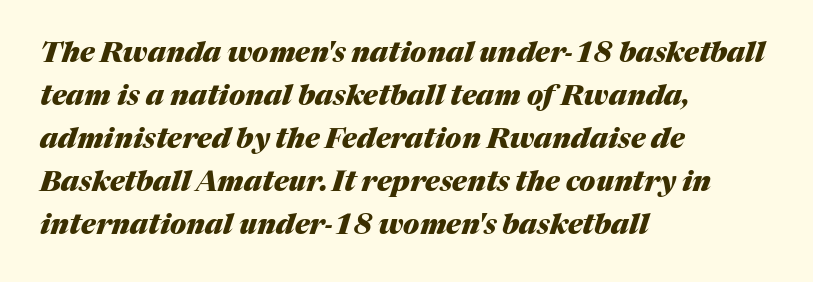
Q: Is the text bold? A: Yes.
Q: Is the text italic (slanted)? A: Yes, it leans right by about 17 degrees.
Q: Is the text underlined? A: No.
Q: How is the paragraph aligned? A: Left-aligned.
Q: Is the spacing between letters normal or unusually wide? A: Normal.
Q: Is the spacing between lines tight, normal or loose? A: Normal.
Q: Width (condensed, normal, or wide)? A: Normal.
Q: Stroke contrast? A: Medium.
Q: x-height? A: Medium.
Q: Monospaced? A: No.
